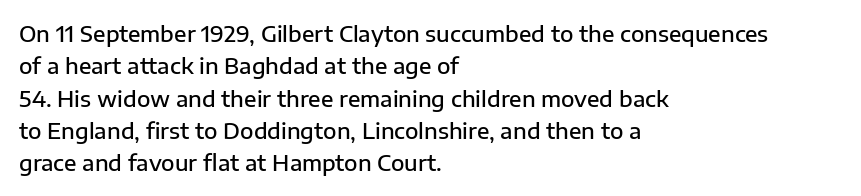
One glance says typical: line gaps are just what's usual. Type without underlining. The passage is arranged the way most books set body copy — flush left. The passage shown has conventional tracking throughout.
